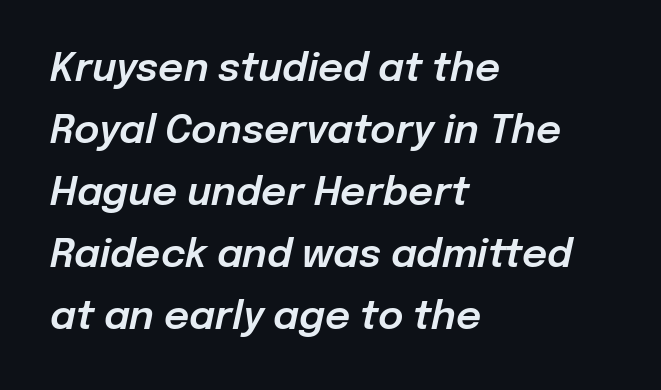
{"italic": "yes", "lean": "right", "slant_degrees": 12, "width": "normal", "stroke_contrast": "low", "x_height": "medium", "monospaced": "no", "underline": "no", "align": "left", "line_spacing": "normal", "line_spacing_ratio": 1.59, "letter_spacing": "normal", "letter_spacing_em": 0.0, "glyph_px": 39}
